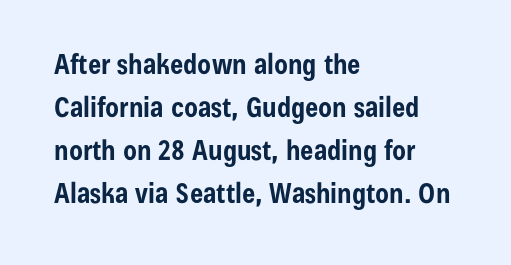
Q: Is the text bold? A: Yes.
Q: Is the text italic (slanted)? A: No, it is upright.
Q: Is the typeface a serif or a sans-serif typeface? A: Sans-serif.
Q: Is the text underlined? A: No.
Q: How is the paragraph aligned? A: Left-aligned.
Q: Is the spacing between letters normal or unusually wide? A: Normal.
Q: Is the spacing between lines tight, normal or loose? A: Normal.
Q: Width (condensed, normal, or wide)? A: Condensed.
Q: Stroke contrast? A: Low.
Q: x-height? A: Medium.
Q: Monospaced? A: No.
